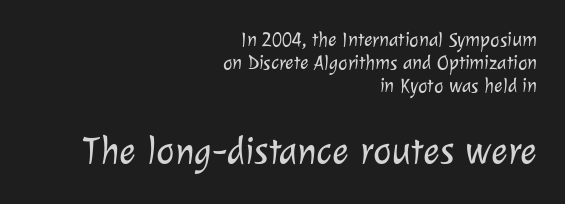
Q: Is the text bold? A: No.
Q: Is the typeface a serif or a sans-serif typeface? A: Sans-serif.
Q: Is the text underlined? A: No.
Q: How is the paragraph aligned? A: Right-aligned.
Q: Is the spacing between letters normal or unusually wide? A: Normal.
Q: Is the spacing between lines tight, normal or loose? A: Tight.
Q: Which block of text is set in a larger size, the first (top) or the second (bottom)? A: The second (bottom) one.
Q: Width (condensed, normal, or wide)? A: Normal.
Q: Stroke contrast? A: Low.
Q: x-height? A: Medium.
Q: Monospaced? A: No.
